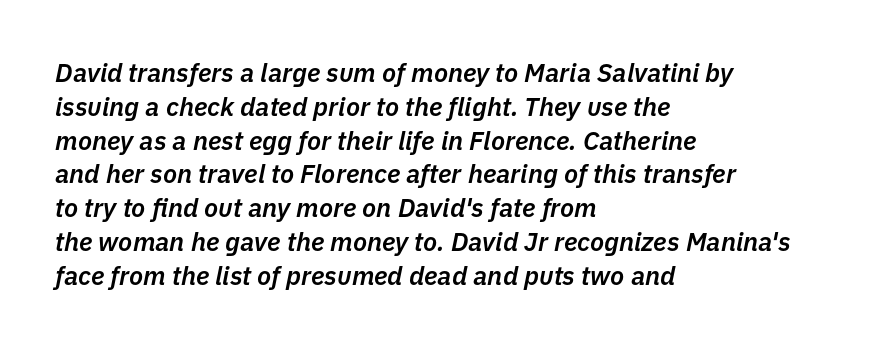
{"italic": "yes", "lean": "right", "slant_degrees": 11, "bold": "semi", "underline": "no", "align": "left", "line_spacing": "normal", "line_spacing_ratio": 1.3, "letter_spacing": "normal", "letter_spacing_em": 0.0, "glyph_px": 26}
